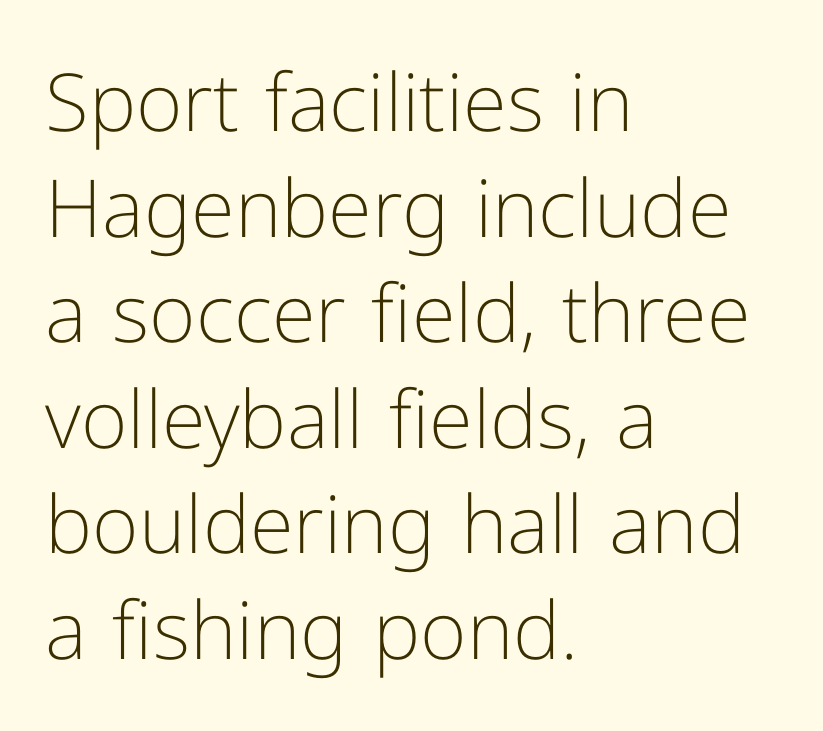
Q: Is the text bold? A: No.
Q: Is the text italic (slanted)? A: No, it is upright.
Q: Is the typeface a serif or a sans-serif typeface? A: Sans-serif.
Q: Is the text underlined? A: No.
Q: How is the paragraph aligned? A: Left-aligned.
Q: Is the spacing between letters normal or unusually wide? A: Normal.
Q: Is the spacing between lines tight, normal or loose? A: Normal.
Q: Width (condensed, normal, or wide)? A: Normal.
Q: Stroke contrast? A: Low.
Q: x-height? A: Medium.
Q: Monospaced? A: No.
